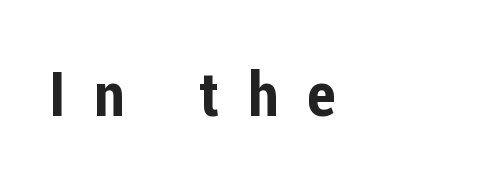
Characters remain perfectly vertical along every line. How are the letters spaced? Widely, with obvious added tracking. Casual observation: everything's shoved over to the left. This rendering features lettering with no underline.
